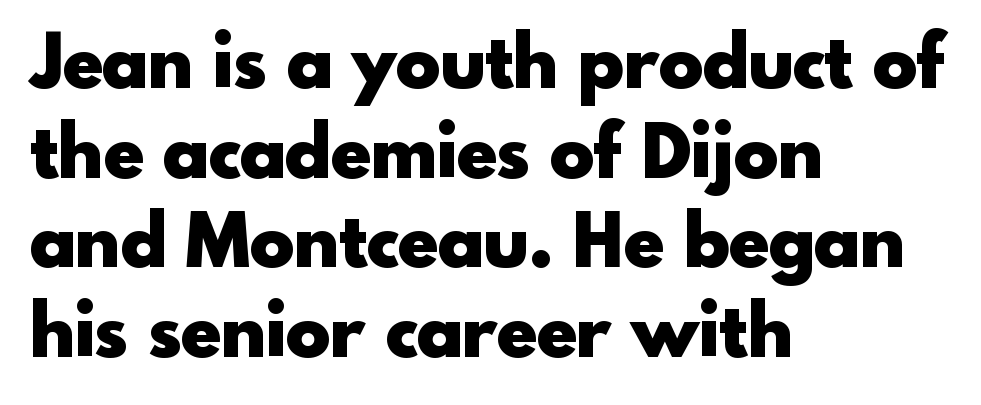
A typesetter would call this proportional, since set widths differ per character. These lines carry a lot of weight — the face is fully bold. The passage shown is not underscored anywhere. Serif or sans? Sans — the stroke terminals are bare. Letter spacing: default.
